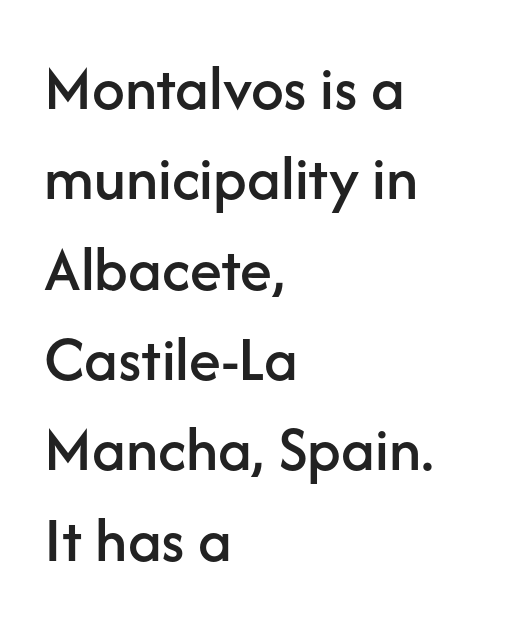
The lines sit at an ordinary, default distance from one another. Honestly, the letter spacing is just normal — you wouldn't notice it. Examine the stroke ends and you'll find no serifs. The text block is weighted toward the left margin, trailing off unevenly rightward. Any mark beneath the type? The region is blank.
